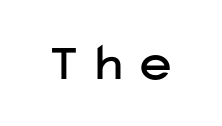
The strip under each line holds only bare page. Type style note: lacks serifs. Does the lettering tilt? It doesn't — this is upright. Do the characters align in a grid? No, the font is proportional. In terms of letterspacing, this is a distinctly airy, spread setting.
